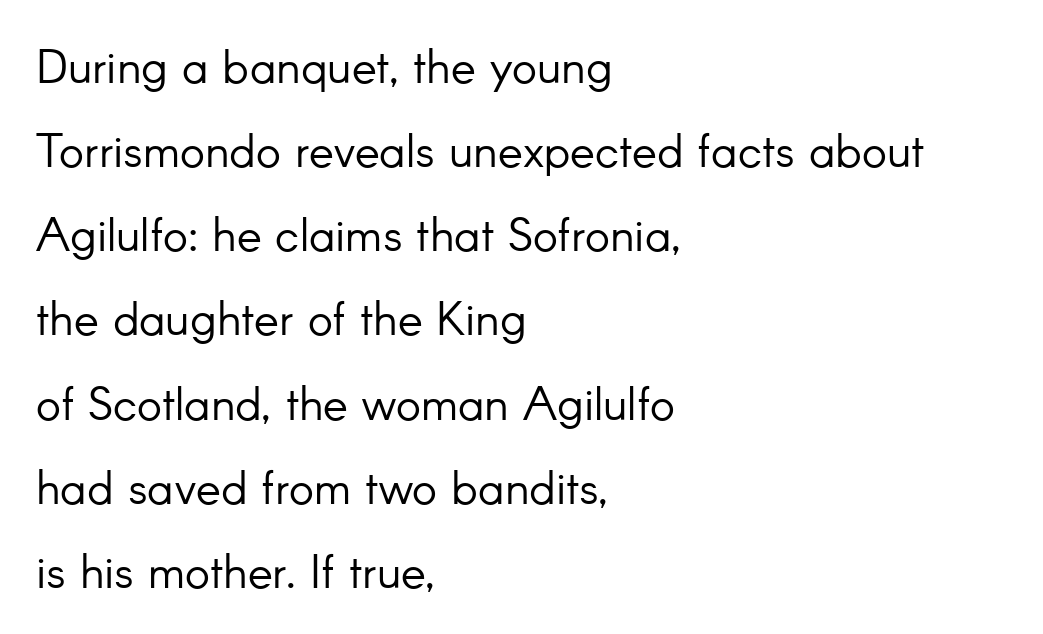
Nobody drew a line under any word here. Is this a fixed-width face? No — the glyphs have proportional, varying widths. Are there feet on the stems? There aren't — it's a sans. Summary of weight: not heavy and not bold.
